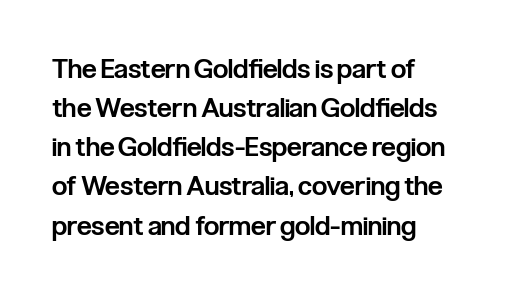
Q: Is the text bold? A: Semi-bold.
Q: Is the text italic (slanted)? A: No, it is upright.
Q: Is the text underlined? A: No.
Q: Is the spacing between letters normal or unusually wide? A: Normal.
Q: Is the spacing between lines tight, normal or loose? A: Normal.
